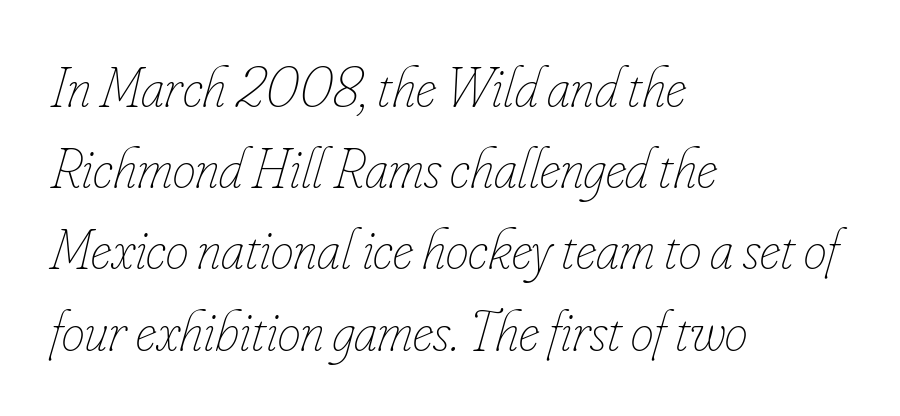
{"italic": "yes", "lean": "right", "slant_degrees": 16, "bold": "no", "weight": "thin", "width": "condensed", "stroke_contrast": "low", "x_height": "small", "monospaced": "no", "underline": "no", "align": "left", "line_spacing": "normal", "line_spacing_ratio": 1.4, "letter_spacing": "normal", "letter_spacing_em": 0.0, "glyph_px": 58}
